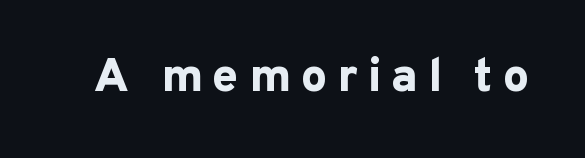
The image shows 47 px bold sans-serif type, upright; set unusually wide letter spacing (+0.21 em), not underlined; low stroke contrast and a medium x-height.
